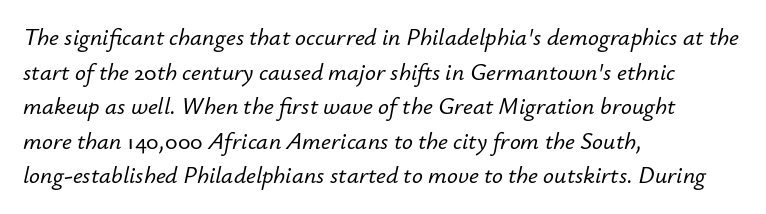
{"italic": "yes", "lean": "right", "slant_degrees": 12, "underline": "no", "align": "left", "line_spacing": "normal", "line_spacing_ratio": 1.44, "letter_spacing": "normal", "letter_spacing_em": 0.0, "glyph_px": 24}
